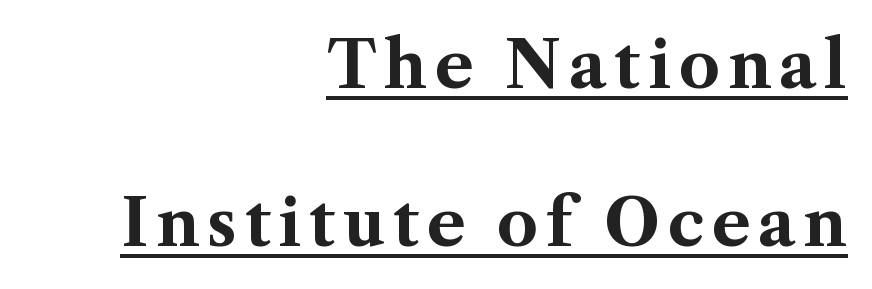
{"serif": "yes", "italic": "no", "bold": "yes", "weight": "bold", "width": "normal", "stroke_contrast": "medium", "x_height": "medium", "monospaced": "no", "underline": "yes", "align": "right", "line_spacing": "loose", "line_spacing_ratio": 2.47, "glyph_px": 64}
